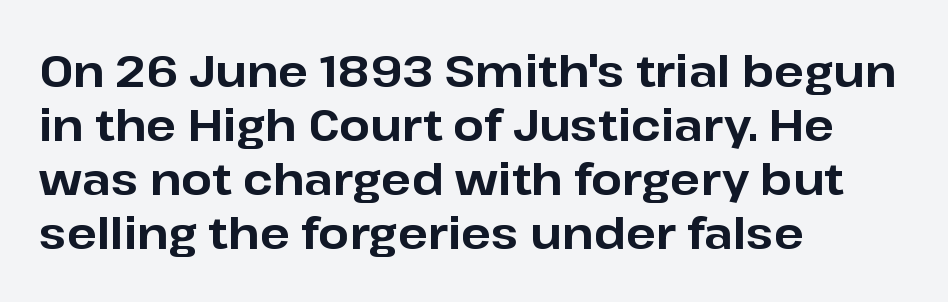
The image shows 44 px bold sans-serif type, upright; set left-aligned, line spacing 1.23x, normal letter spacing, not underlined; low stroke contrast and a medium x-height.
